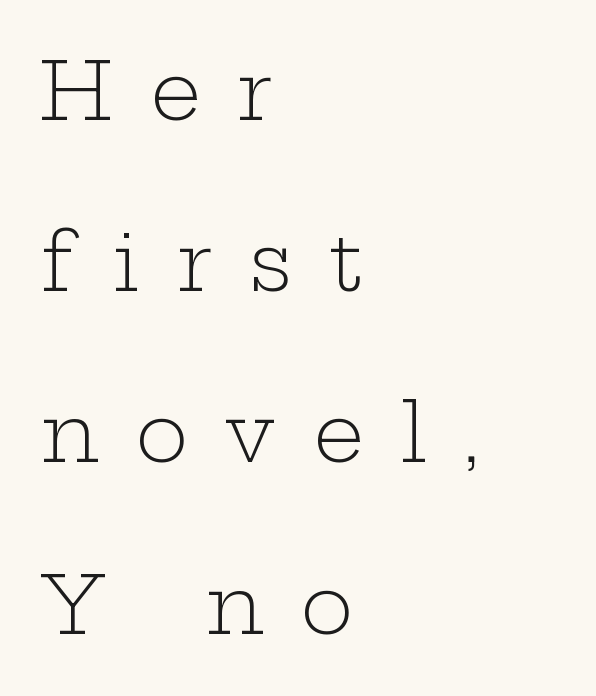
The image shows 80 px light, wide serif type, upright; set left-aligned, loose line spacing (2.14x), unusually wide letter spacing (+0.46 em), not underlined; low stroke contrast and a medium x-height.
